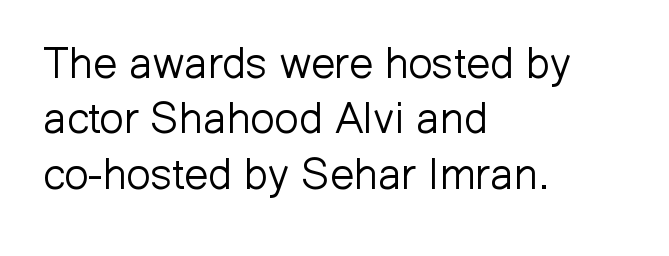
The image shows 43 px light sans-serif type, upright; set left-aligned, normal line spacing (1.29x), normal letter spacing, not underlined; low stroke contrast and a medium x-height.
